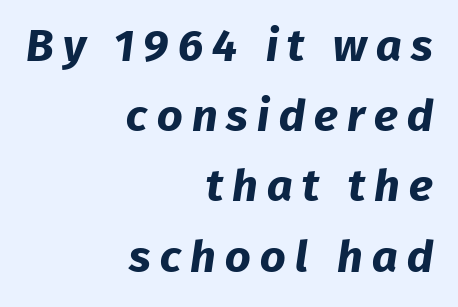
{"serif": "no", "bold": "yes", "weight": "bold", "width": "normal", "stroke_contrast": "low", "x_height": "medium", "monospaced": "no", "underline": "no", "align": "right", "line_spacing": "normal", "line_spacing_ratio": 1.56, "letter_spacing": "wide", "letter_spacing_em": 0.2, "glyph_px": 45}
